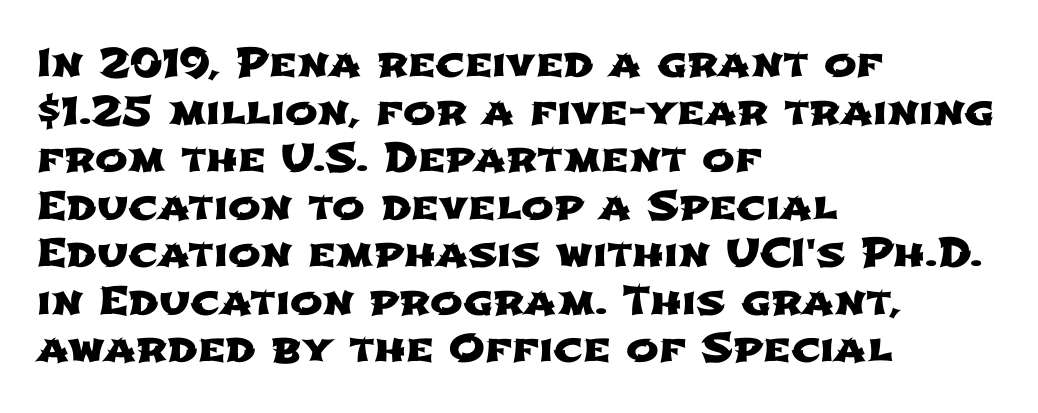
Q: Is the typeface a serif or a sans-serif typeface? A: Sans-serif.
Q: Is the text underlined? A: No.
Q: How is the paragraph aligned? A: Left-aligned.
Q: Is the spacing between letters normal or unusually wide? A: Normal.
Q: Width (condensed, normal, or wide)? A: Wide.
Q: Stroke contrast? A: Low.
Q: x-height? A: Medium.
Q: Monospaced? A: No.
